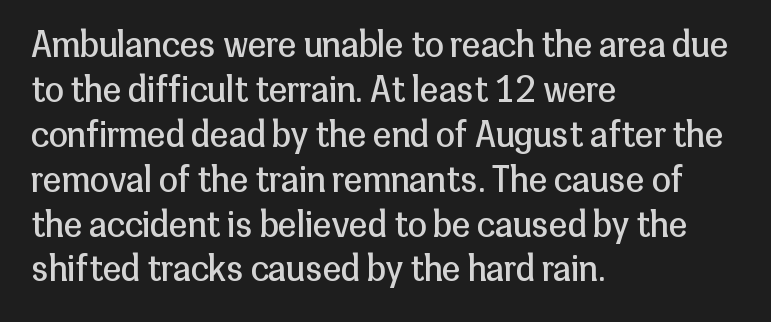
Rule under the text: the space is simply empty. Nope, not italic — everything's standing straight. Which margin do the lines hug? The left one — the right edge is uneven. Nope, no serifs anywhere on these letters. Interline gaps are of average width in this sample.
